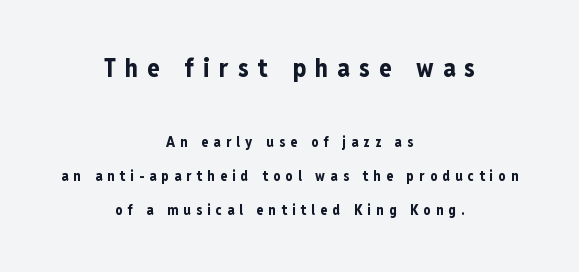
The image shows 25 px bold type, upright; set centered, loose line spacing (2.44x), unusually wide letter spacing (+0.37 em), not underlined; the first (top) block is 1.79x larger.
